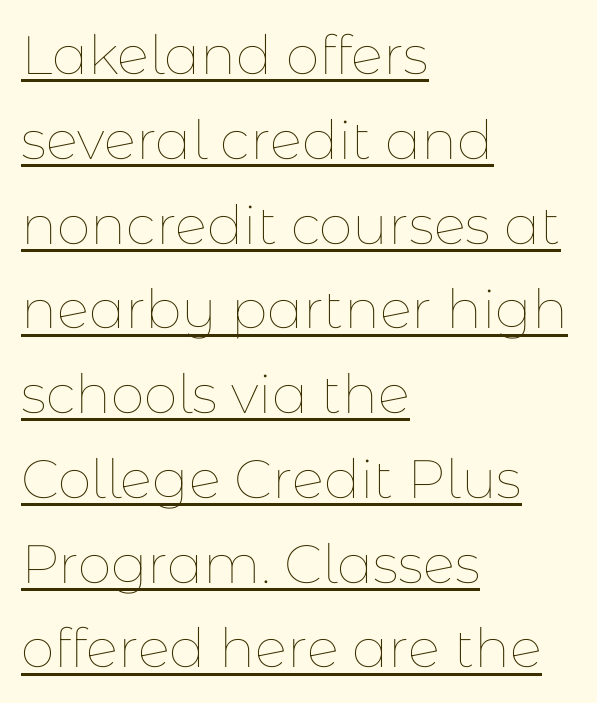
The image shows 54 px thin type, upright; set left-aligned, normal line spacing (1.57x), normal letter spacing, underlined; low stroke contrast and a medium x-height.
